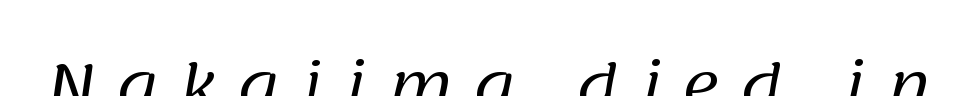
The image shows 60 px regular-weight sans-serif type; set unusually wide letter spacing (+0.32 em), not underlined; low stroke contrast and a large x-height.
